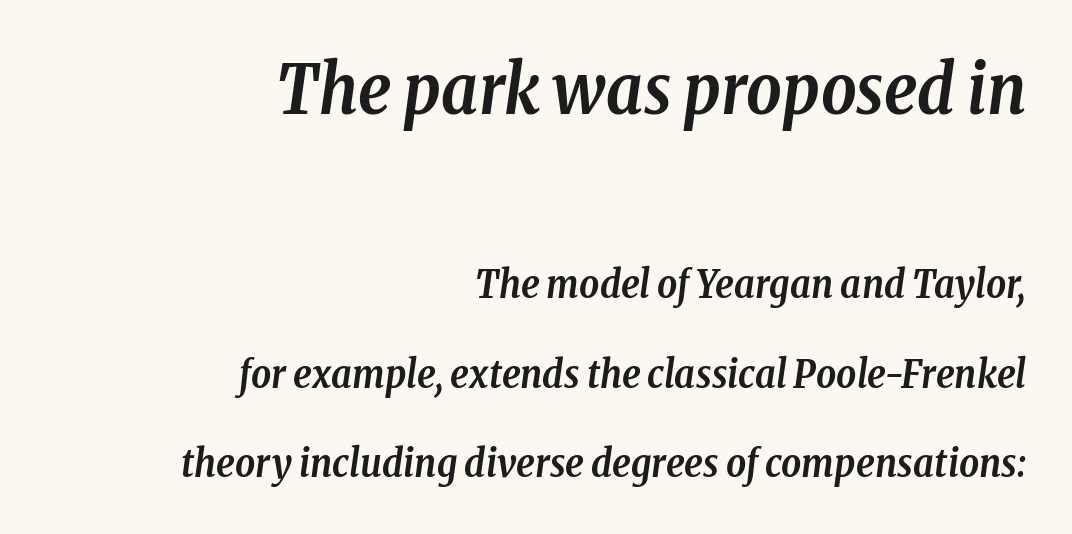
The image shows 69 px semibold, condensed serif type, italic (leaning right); set right-aligned, loose line spacing (2.29x), normal letter spacing, not underlined; the first (top) block is 1.77x larger; low stroke contrast and a medium x-height.
